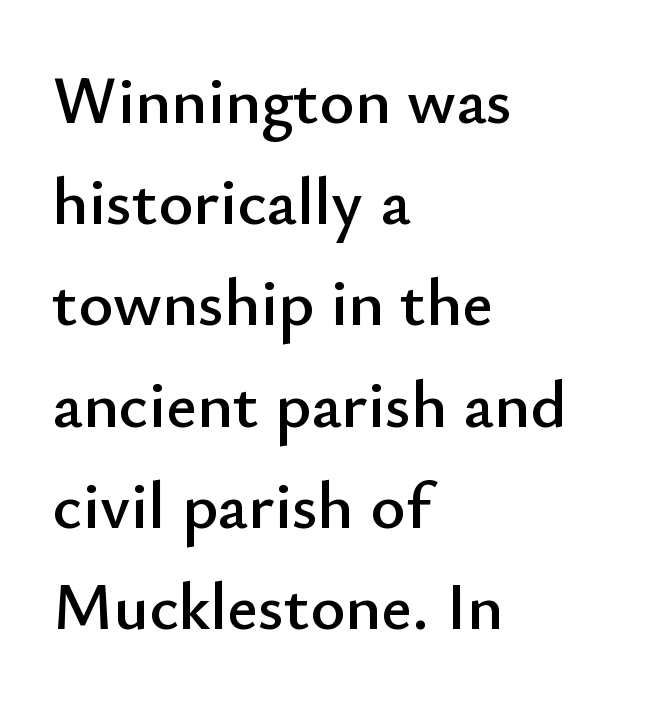
The axis of the letterforms is exactly vertical. Proportional: the letters do not fall into vertical columns. Does the leading feel generous? No, just average. Leftover space on each line is placed entirely after the last word.
